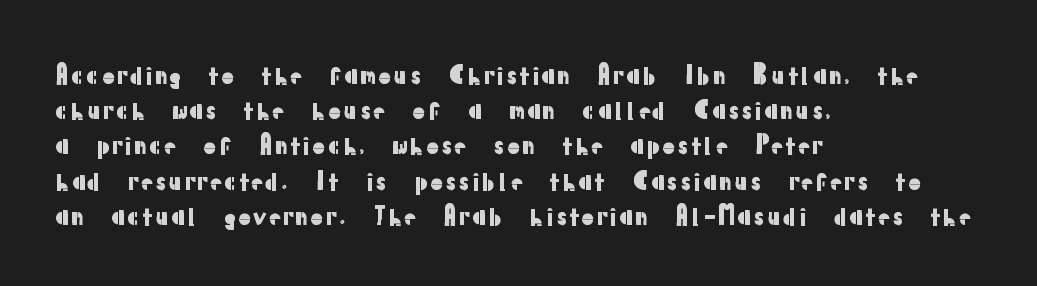
The image shows 25 px text type, upright; set left-aligned, normal line spacing (1.41x), normal letter spacing, not underlined.
